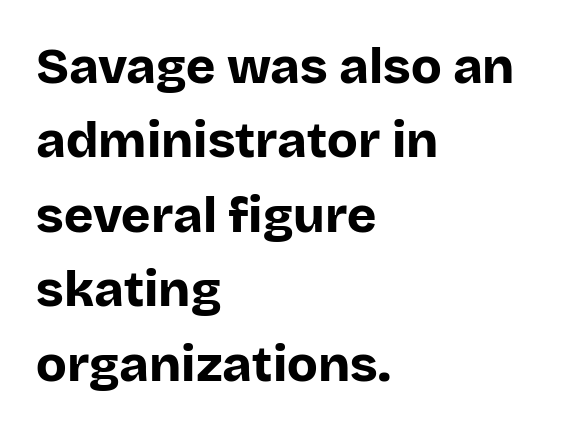
{"serif": "no", "italic": "no", "bold": "yes", "weight": "bold", "width": "normal", "stroke_contrast": "low", "x_height": "large", "monospaced": "no", "underline": "no", "align": "left", "line_spacing": "normal", "line_spacing_ratio": 1.49, "letter_spacing": "normal", "letter_spacing_em": 0.0, "glyph_px": 50}
